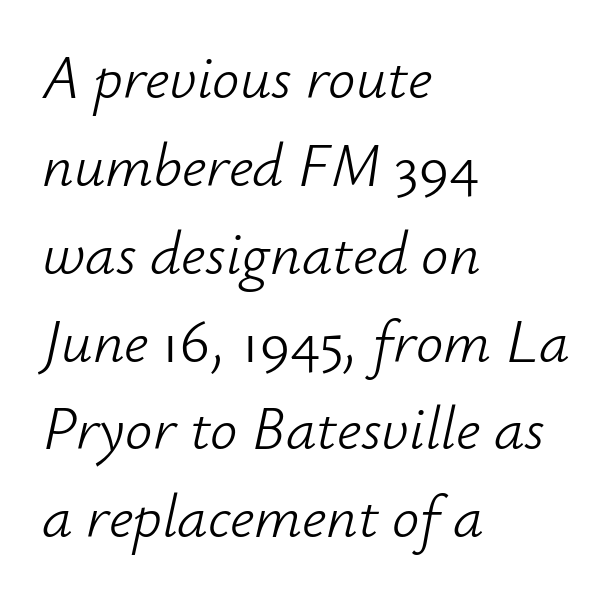
Honestly, the letter spacing is just normal — you wouldn't notice it. Visually the block forms a straight wall on the left and a jagged coastline on the right. Check under the words: just untouched page. No extra ink here — the face is not bold.
